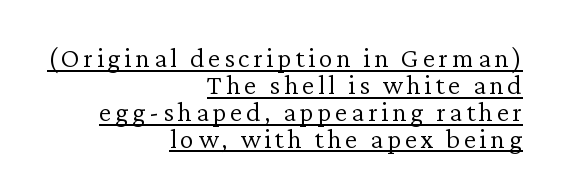
Q: Is the text bold? A: No.
Q: Is the text italic (slanted)? A: No, it is upright.
Q: Is the typeface a serif or a sans-serif typeface? A: Serif.
Q: Is the text underlined? A: Yes.
Q: How is the paragraph aligned? A: Right-aligned.
Q: Is the spacing between lines tight, normal or loose? A: Tight.
Q: Width (condensed, normal, or wide)? A: Normal.
Q: Stroke contrast? A: Low.
Q: x-height? A: Medium.
Q: Monospaced? A: No.
